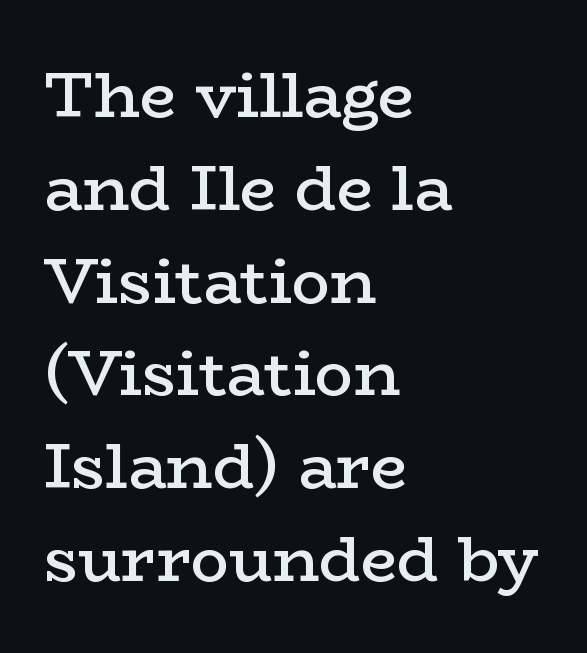
The image shows 64 px semibold, wide serif type, upright; set left-aligned, normal line spacing (1.45x), normal letter spacing, not underlined; low stroke contrast and a medium x-height.
